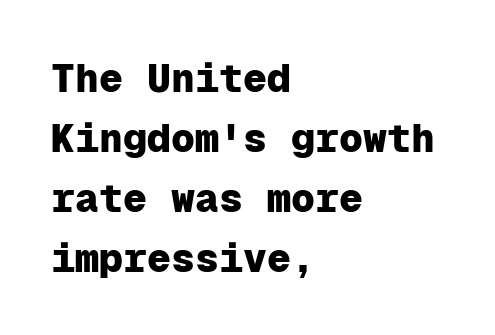
Nope, not italic — everything's standing straight. Look at the stroke-to-counter ratio: heavy, a bold. The designer left line spacing at the default. A classic flush-left, rag-right setting is used for this passage. Serifs: no, the terminals of the letterforms are clean.
